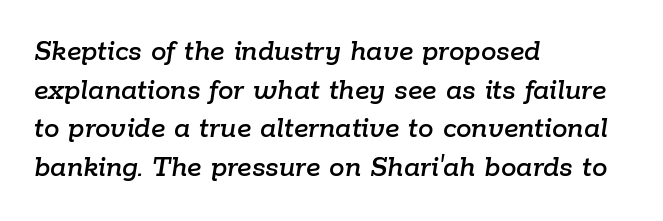
Q: Is the text italic (slanted)? A: Yes, it leans right by about 9 degrees.
Q: Is the text underlined? A: No.
Q: How is the paragraph aligned? A: Left-aligned.
Q: Is the spacing between letters normal or unusually wide? A: Normal.
Q: Is the spacing between lines tight, normal or loose? A: Normal.
Q: Width (condensed, normal, or wide)? A: Normal.
Q: Stroke contrast? A: Low.
Q: x-height? A: Medium.
Q: Monospaced? A: No.
